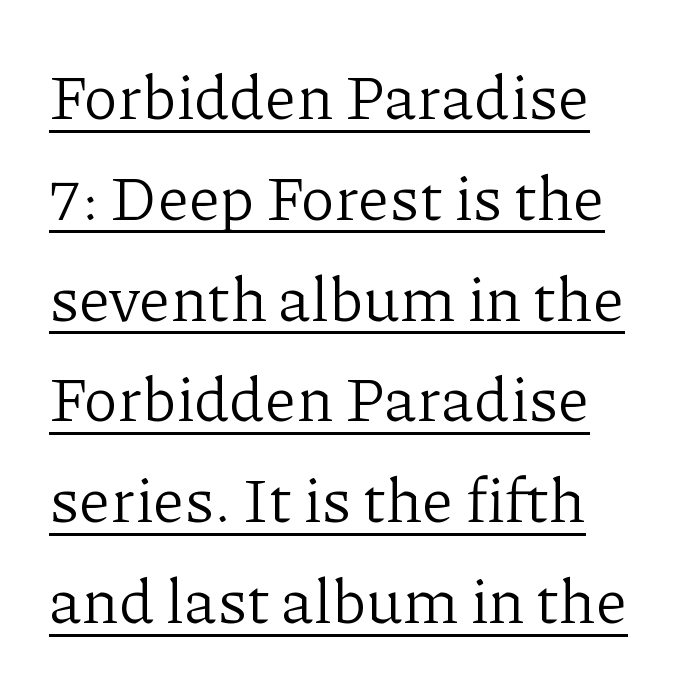
Q: Is the text bold? A: No.
Q: Is the text italic (slanted)? A: No, it is upright.
Q: Is the typeface a serif or a sans-serif typeface? A: Serif.
Q: Is the text underlined? A: Yes.
Q: How is the paragraph aligned? A: Left-aligned.
Q: Is the spacing between letters normal or unusually wide? A: Normal.
Q: Is the spacing between lines tight, normal or loose? A: Normal.
Q: Width (condensed, normal, or wide)? A: Normal.
Q: Stroke contrast? A: Low.
Q: x-height? A: Medium.
Q: Monospaced? A: No.
